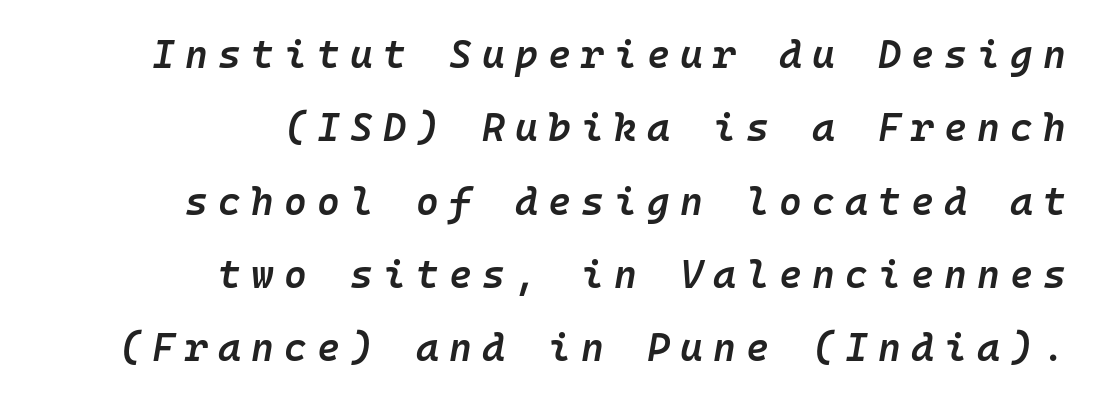
Q: Is the text bold? A: Semi-bold.
Q: Is the text italic (slanted)? A: Yes, it leans right by about 10 degrees.
Q: Is the text underlined? A: No.
Q: How is the paragraph aligned? A: Right-aligned.
Q: Is the spacing between letters normal or unusually wide? A: Unusually wide.
Q: Width (condensed, normal, or wide)? A: Normal.
Q: Stroke contrast? A: Low.
Q: x-height? A: Medium.
Q: Monospaced? A: Yes.
